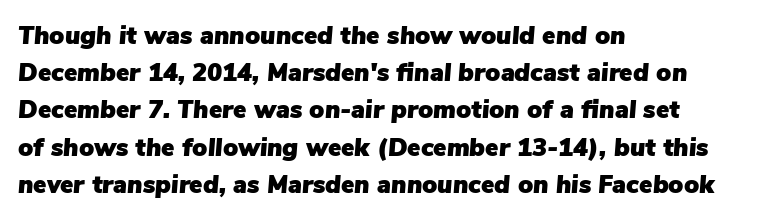
Q: Is the text italic (slanted)? A: Yes, it leans right by about 5 degrees.
Q: Is the text underlined? A: No.
Q: How is the paragraph aligned? A: Left-aligned.
Q: Is the spacing between letters normal or unusually wide? A: Normal.
Q: Is the spacing between lines tight, normal or loose? A: Normal.
